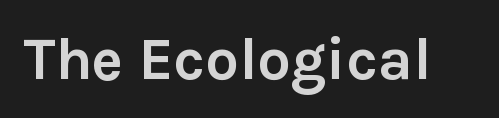
Plain, unruled lines of type. The rendering uses natural spacing where letterforms have individual widths. Nobody touched the tracking dial on this one. In terms of posture, this sample is upright. Classification — sans serif. Each glyph is drawn with heavy, bold strokes.
